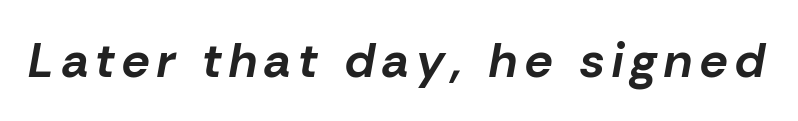
Character widths vary here, with narrow letters taking less room than wide ones. The glyphs have the mass of a bold cut. Lines of text with bare space underneath. The letters are slanted; this is an italic face.
